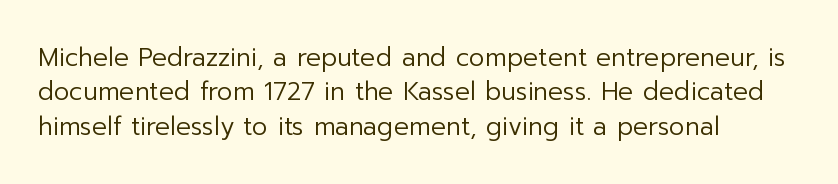
{"italic": "no", "bold": "no", "underline": "no", "align": "left", "line_spacing": "normal", "line_spacing_ratio": 1.38, "letter_spacing": "normal", "letter_spacing_em": 0.0, "glyph_px": 25}
